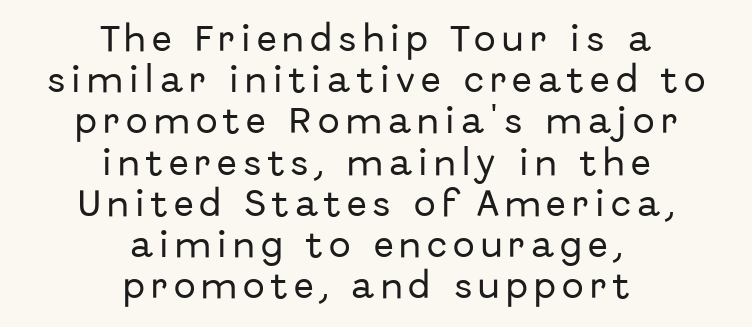
Q: Is the text italic (slanted)? A: No, it is upright.
Q: Is the typeface a serif or a sans-serif typeface? A: Sans-serif.
Q: Is the text underlined? A: No.
Q: How is the paragraph aligned? A: Centered.
Q: Is the spacing between letters normal or unusually wide? A: Unusually wide.
Q: Is the spacing between lines tight, normal or loose? A: Normal.
Q: Width (condensed, normal, or wide)? A: Normal.
Q: Stroke contrast? A: Low.
Q: x-height? A: Medium.
Q: Monospaced? A: No.
